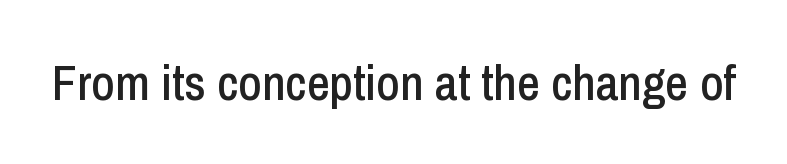
The image shows 50 px condensed sans-serif type, upright; set normal letter spacing, not underlined; low stroke contrast and a medium x-height.
